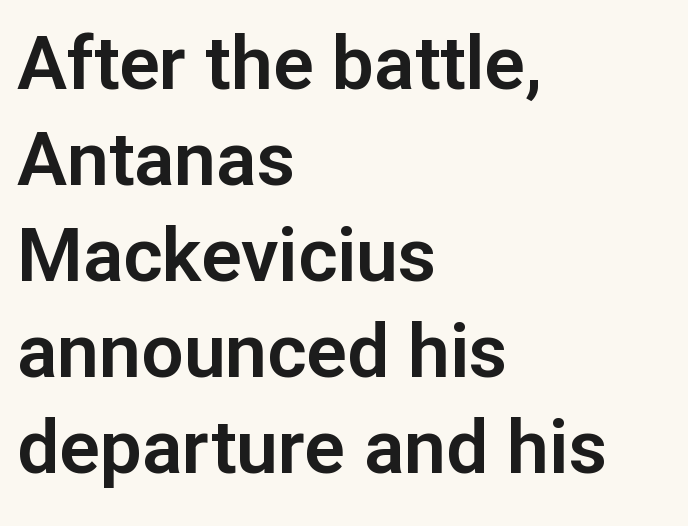
{"serif": "no", "italic": "no", "width": "normal", "stroke_contrast": "low", "x_height": "medium", "monospaced": "no", "underline": "no", "align": "left", "line_spacing": "normal", "line_spacing_ratio": 1.28, "letter_spacing": "normal", "letter_spacing_em": 0.0, "glyph_px": 75}
